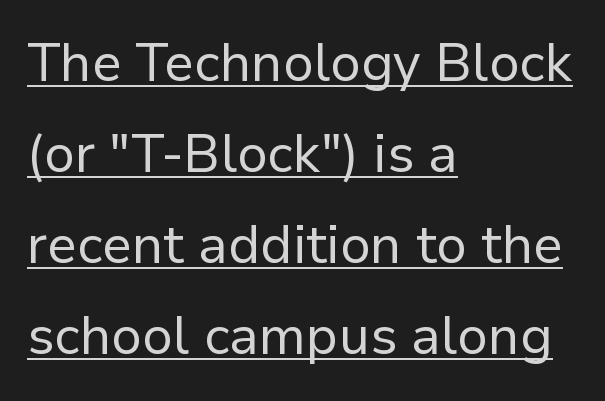
Q: Is the text bold? A: No.
Q: Is the text italic (slanted)? A: No, it is upright.
Q: Is the typeface a serif or a sans-serif typeface? A: Sans-serif.
Q: Is the text underlined? A: Yes.
Q: How is the paragraph aligned? A: Left-aligned.
Q: Is the spacing between letters normal or unusually wide? A: Normal.
Q: Width (condensed, normal, or wide)? A: Normal.
Q: Stroke contrast? A: Low.
Q: x-height? A: Medium.
Q: Monospaced? A: No.
